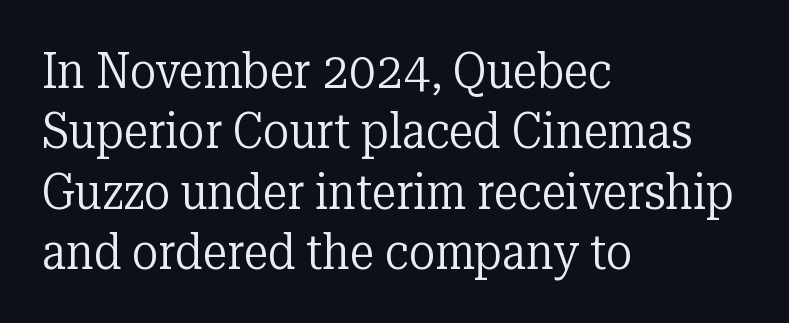
Q: Is the text bold? A: No.
Q: Is the text italic (slanted)? A: No, it is upright.
Q: Is the typeface a serif or a sans-serif typeface? A: Serif.
Q: Is the text underlined? A: No.
Q: How is the paragraph aligned? A: Left-aligned.
Q: Is the spacing between letters normal or unusually wide? A: Normal.
Q: Width (condensed, normal, or wide)? A: Normal.
Q: Stroke contrast? A: Low.
Q: x-height? A: Medium.
Q: Monospaced? A: No.
